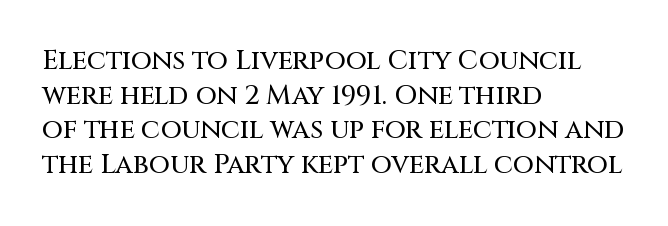
Q: Is the text italic (slanted)? A: No, it is upright.
Q: Is the text underlined? A: No.
Q: How is the paragraph aligned? A: Left-aligned.
Q: Is the spacing between letters normal or unusually wide? A: Normal.
Q: Is the spacing between lines tight, normal or loose? A: Normal.
